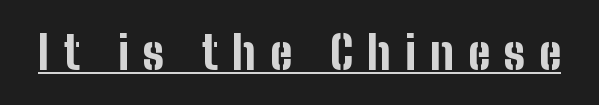
Q: Is the text bold? A: Yes.
Q: Is the text italic (slanted)? A: No, it is upright.
Q: Is the typeface a serif or a sans-serif typeface? A: Sans-serif.
Q: Is the text underlined? A: Yes.
Q: Is the spacing between letters normal or unusually wide? A: Unusually wide.
Q: Width (condensed, normal, or wide)? A: Condensed.
Q: Stroke contrast? A: Low.
Q: x-height? A: Medium.
Q: Monospaced? A: No.
